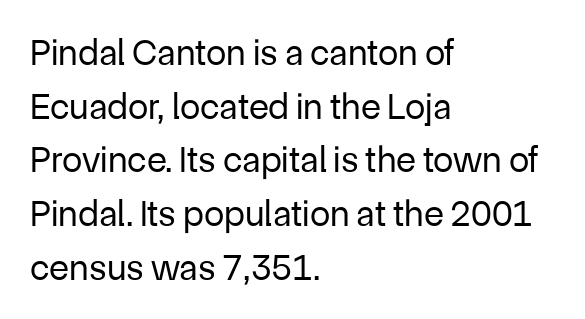
Where is the straight margin? On the left. Counters stay open thanks to moderate or lighter strokes. Normally led — the rows are evenly, conventionally spaced. You could call the tracking neutral — neither tight nor loose. Is this a fixed-width face? No — the glyphs have proportional, varying widths.
